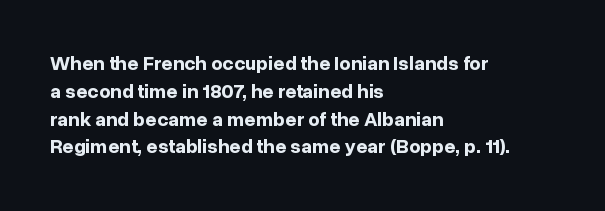
Q: Is the text bold? A: Yes.
Q: Is the text italic (slanted)? A: No, it is upright.
Q: Is the text underlined? A: No.
Q: How is the paragraph aligned? A: Left-aligned.
Q: Is the spacing between letters normal or unusually wide? A: Normal.
Q: Is the spacing between lines tight, normal or loose? A: Normal.
